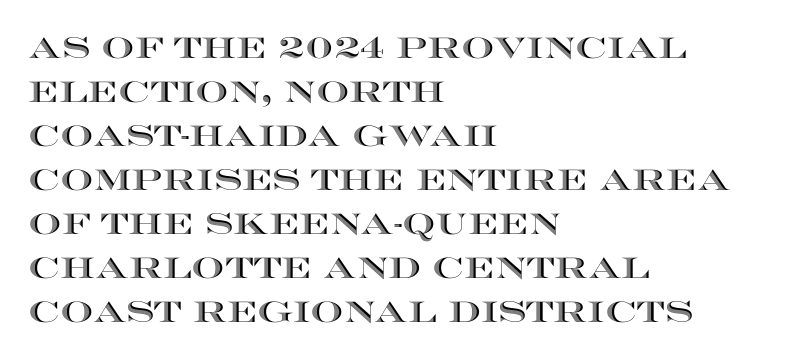
{"italic": "no", "width": "wide", "x_height": "large", "monospaced": "no", "underline": "no", "align": "left", "line_spacing": "normal", "line_spacing_ratio": 1.52, "letter_spacing": "normal", "letter_spacing_em": 0.0, "glyph_px": 29}
